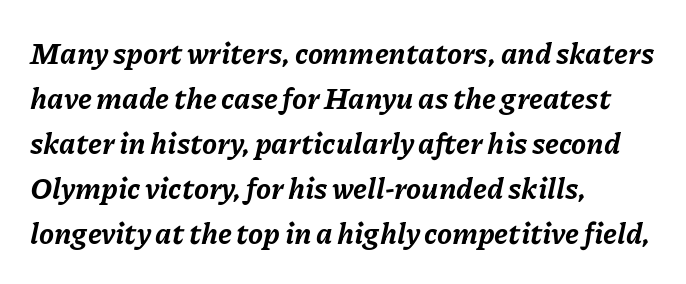
The image shows 30 px bold type, italic (leaning right); set left-aligned, normal line spacing (1.5x), normal letter spacing, not underlined; low stroke contrast and a medium x-height.
